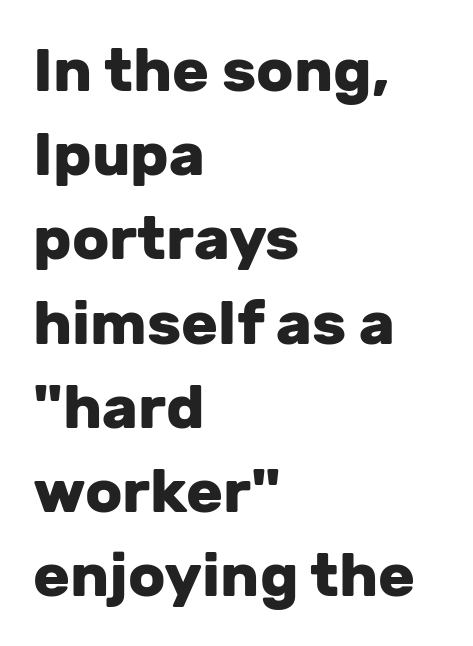
{"serif": "no", "italic": "no", "bold": "yes", "weight": "heavy", "width": "normal", "stroke_contrast": "low", "x_height": "medium", "monospaced": "no", "underline": "no", "align": "left", "line_spacing": "normal", "line_spacing_ratio": 1.38, "letter_spacing": "normal", "letter_spacing_em": 0.0, "glyph_px": 61}
